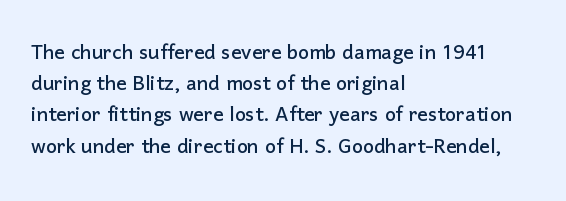
The image shows 26 px text type, upright; set left-aligned, line spacing 1.2x, normal letter spacing, not underlined.
